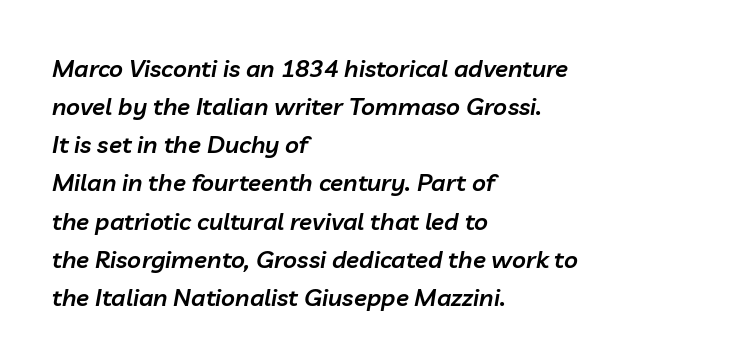
The image shows 24 px text type, italic (leaning right); set left-aligned, normal line spacing (1.59x), normal letter spacing, not underlined.
